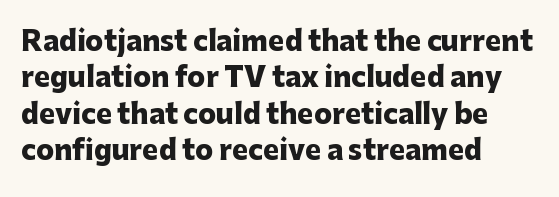
{"italic": "no", "bold": "yes", "underline": "no", "align": "left", "line_spacing": "normal", "line_spacing_ratio": 1.35, "letter_spacing": "normal", "letter_spacing_em": 0.0, "glyph_px": 27}
